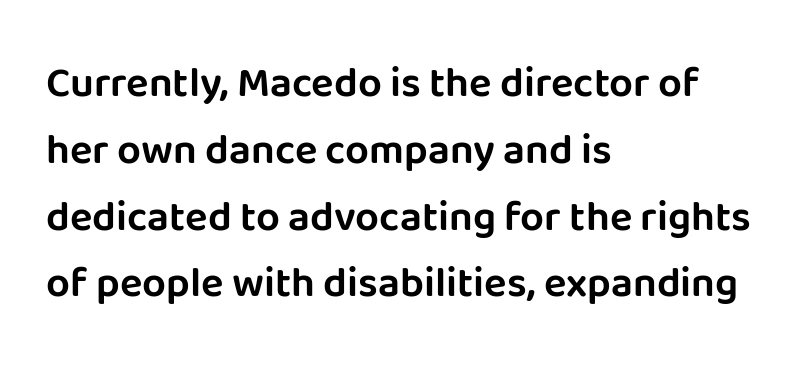
The image shows 42 px sans-serif type, upright; set left-aligned, normal line spacing (1.59x), normal letter spacing, not underlined; low stroke contrast and a large x-height.
